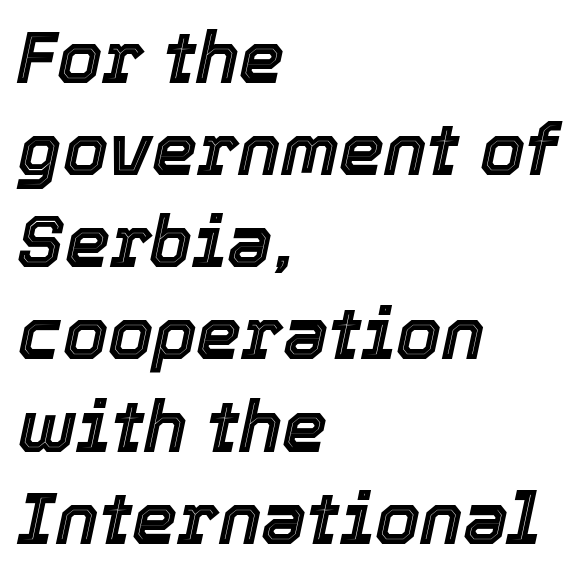
Q: Is the text italic (slanted)? A: Yes, it leans right by about 12 degrees.
Q: Is the text underlined? A: No.
Q: How is the paragraph aligned? A: Left-aligned.
Q: Is the spacing between letters normal or unusually wide? A: Normal.
Q: Is the spacing between lines tight, normal or loose? A: Normal.
Q: Width (condensed, normal, or wide)? A: Normal.
Q: x-height? A: Medium.
Q: Monospaced? A: No.
